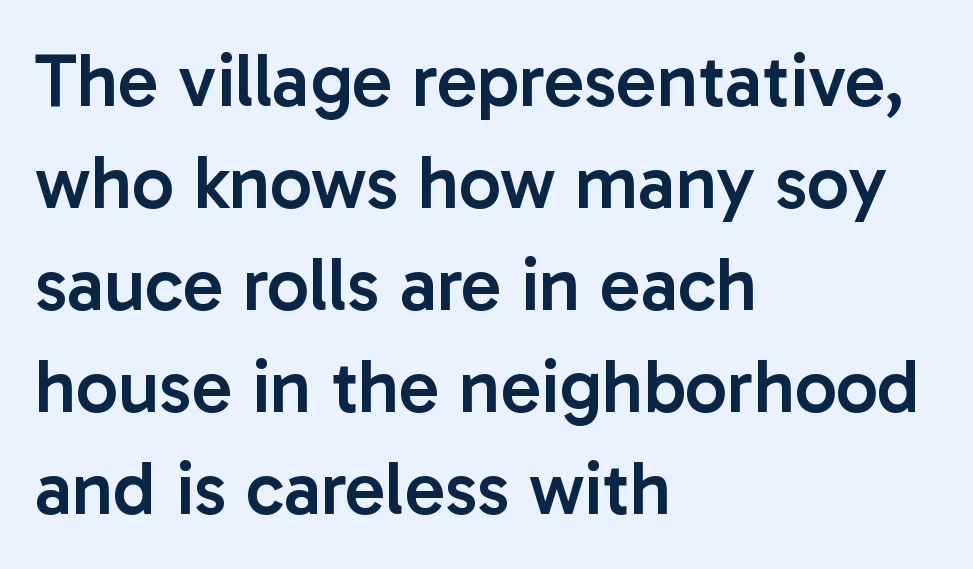
{"serif": "no", "italic": "no", "bold": "semi", "weight": "semibold", "width": "normal", "stroke_contrast": "low", "x_height": "medium", "monospaced": "no", "underline": "no", "align": "left", "line_spacing": "normal", "line_spacing_ratio": 1.36, "letter_spacing": "normal", "letter_spacing_em": 0.0, "glyph_px": 75}
